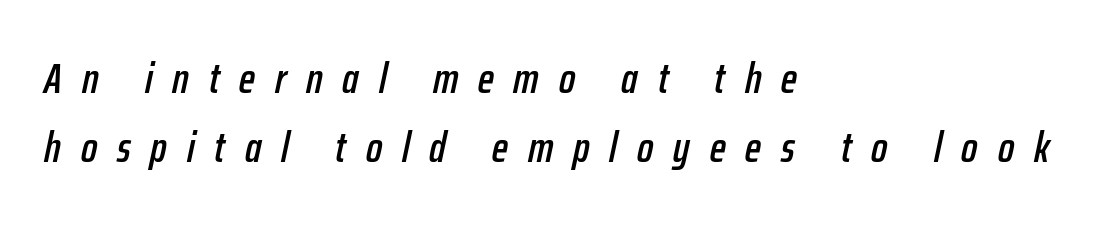
Q: Is the text italic (slanted)? A: Yes, it leans right by about 12 degrees.
Q: Is the text underlined? A: No.
Q: How is the paragraph aligned? A: Left-aligned.
Q: Is the spacing between letters normal or unusually wide? A: Unusually wide.
Q: Is the spacing between lines tight, normal or loose? A: Normal.
Q: Width (condensed, normal, or wide)? A: Condensed.
Q: Stroke contrast? A: Low.
Q: x-height? A: Medium.
Q: Monospaced? A: No.
